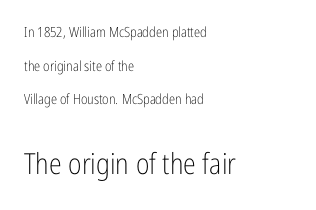
The image shows 29 px light, condensed sans-serif type, upright; set left-aligned, loose line spacing (2.41x), normal letter spacing, not underlined; the second (bottom) block is 2.07x larger; low stroke contrast and a medium x-height.
